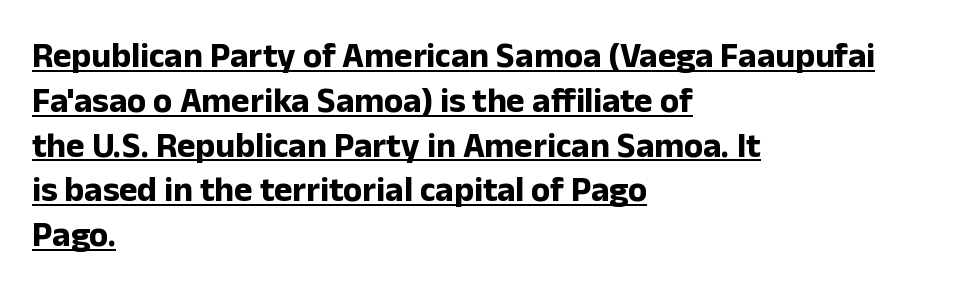
The face used here appears with an underline applied. Leading matches the norm, producing a regular column. Do the characters align in a grid? No, the font is proportional. The ragged edge is on the right, which tells us the setting is flush left.
